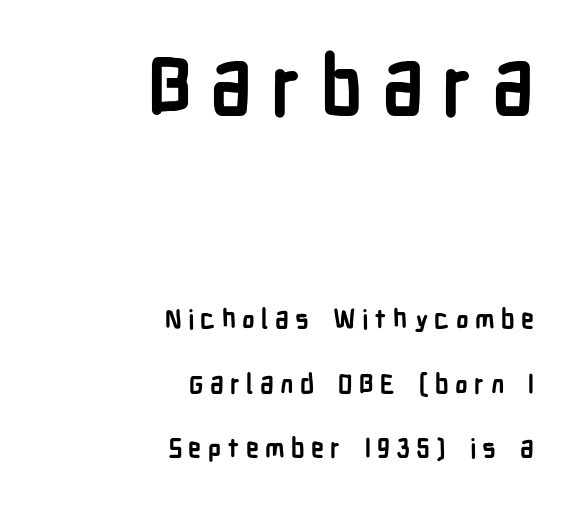
The image shows 79 px semibold, condensed sans-serif type, upright; set right-aligned, loose line spacing (2.48x), unusually wide letter spacing (+0.24 em), not underlined; the first (top) block is 3.04x larger; low stroke contrast and a medium x-height.
